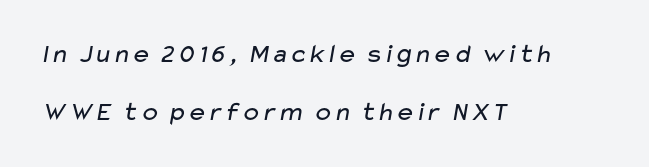
Each word holds together tightly as a unit, with standard inter-letter gaps. All the whitespace from short lines collects on the right. This reads as an unemphasized weight, regular at the heaviest. Leading: increased. The zone under the glyphs is completely vacant.
